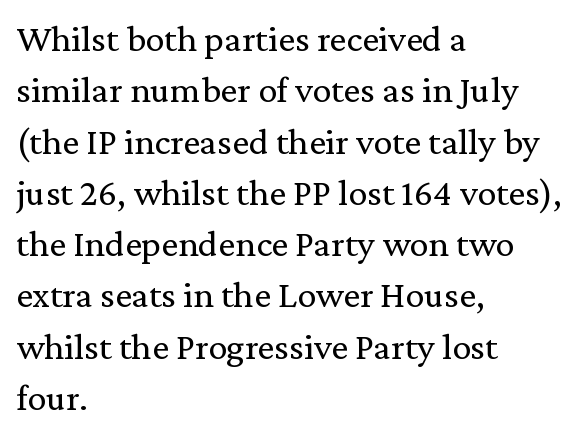
The image shows 38 px regular-weight serif type, upright; set left-aligned, normal line spacing (1.35x), normal letter spacing, not underlined; low stroke contrast and a medium x-height.
